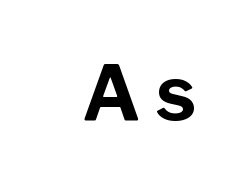
The image shows 76 px bold sans-serif type, upright; set unusually wide letter spacing (+0.2 em), not underlined; low stroke contrast and a medium x-height.
